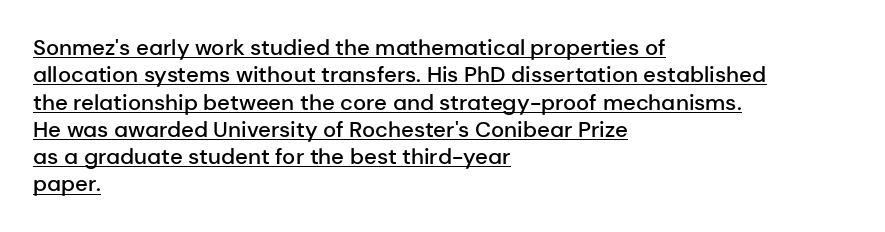
Is the letter spacing exaggerated? No — it looks like the ordinary default. Posture: vertical. The lettering is marked with a stroke running underneath it. Horizontal alignment here is leftward, the default for most running prose. The typesetting leans somewhat heavy: a semibold.
